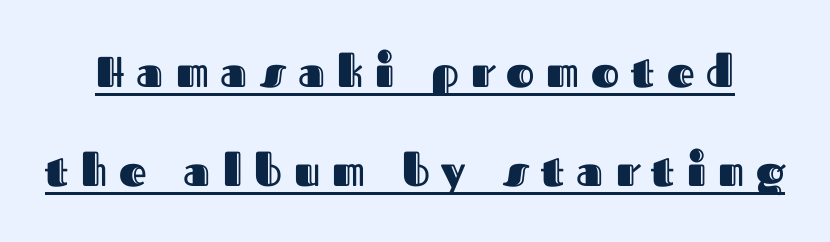
{"italic": "no", "width": "normal", "x_height": "medium", "monospaced": "no", "underline": "yes", "line_spacing": "loose", "line_spacing_ratio": 2.31, "letter_spacing": "wide", "letter_spacing_em": 0.28, "glyph_px": 43}
